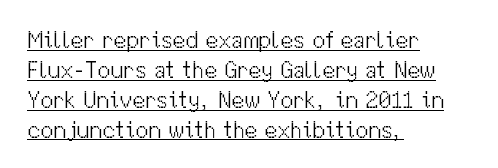
The image shows 23 px text type, upright; set left-aligned, normal line spacing (1.3x), normal letter spacing, underlined.
